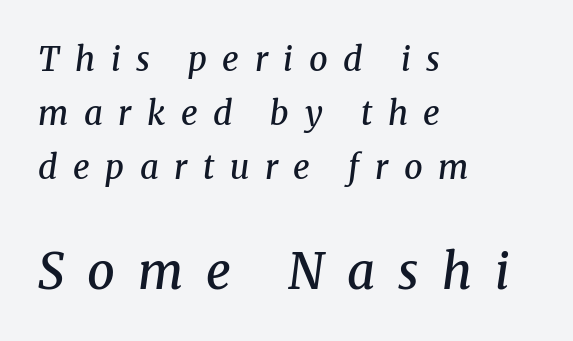
The image shows 49 px semibold serif type, italic (leaning right); set left-aligned, normal line spacing (1.64x), unusually wide letter spacing (+0.47 em), not underlined; the second (bottom) block is 1.48x larger; medium stroke contrast and a medium x-height.
